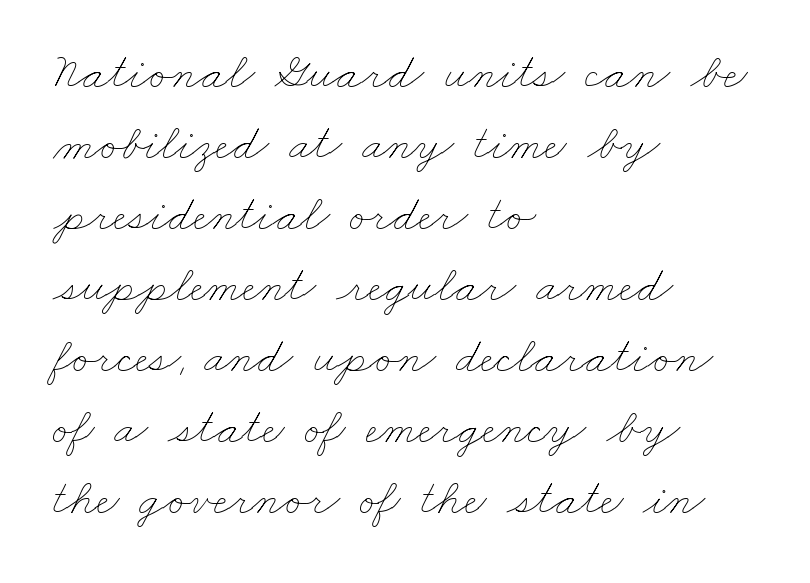
Q: Is the text bold? A: No.
Q: Is the text underlined? A: No.
Q: How is the paragraph aligned? A: Left-aligned.
Q: Is the spacing between letters normal or unusually wide? A: Normal.
Q: Is the spacing between lines tight, normal or loose? A: Normal.
Q: Width (condensed, normal, or wide)? A: Wide.
Q: Stroke contrast? A: Low.
Q: x-height? A: Small.
Q: Monospaced? A: No.
